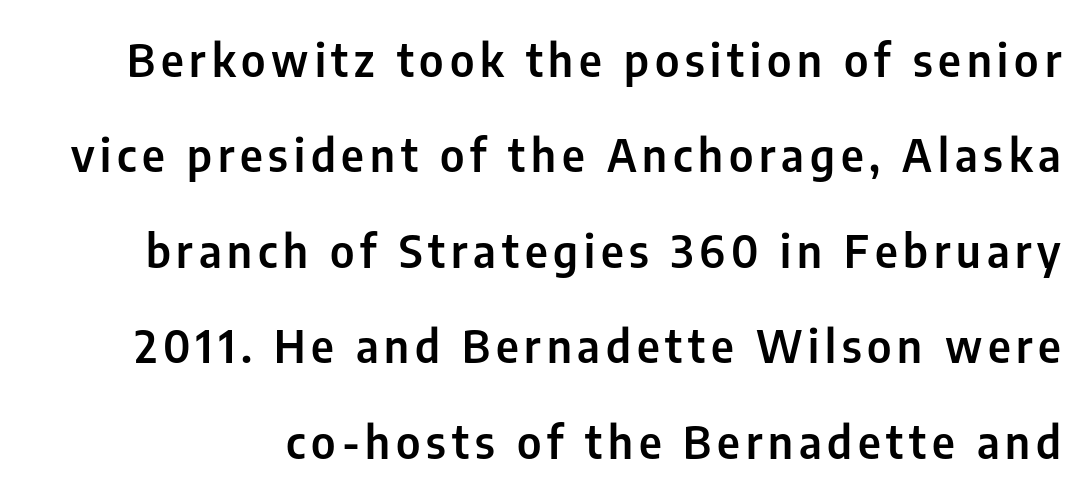
Q: Is the text italic (slanted)? A: No, it is upright.
Q: Is the typeface a serif or a sans-serif typeface? A: Sans-serif.
Q: Is the text underlined? A: No.
Q: Is the spacing between lines tight, normal or loose? A: Loose.
Q: Width (condensed, normal, or wide)? A: Condensed.
Q: Stroke contrast? A: Low.
Q: x-height? A: Medium.
Q: Monospaced? A: No.
